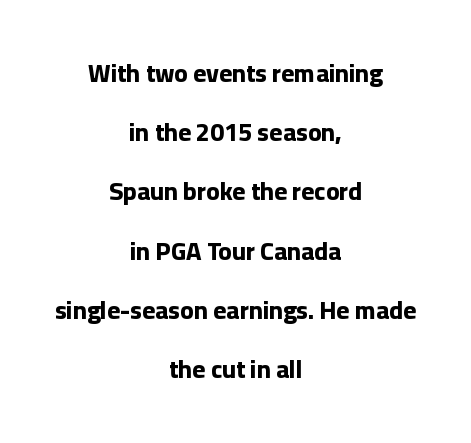
The gap between lines stays unmarked. Visually the block forms a symmetrical silhouette, jagged on both flanks. Does the lettering tilt? It doesn't — this is upright. Spacing between characters is what you'd get straight out of the box. The sample has been set heavy, in full bold.
